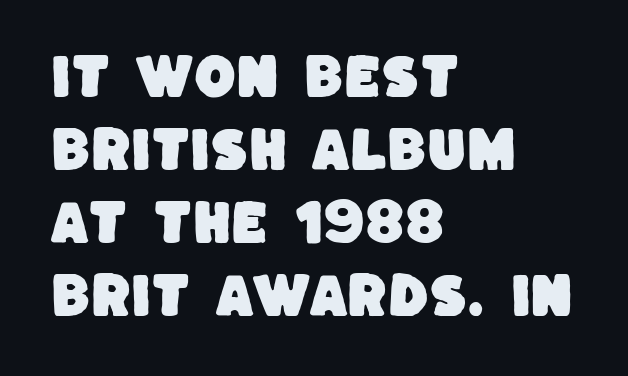
Do the characters align in a grid? No, the font is proportional. Compared with typical body copy, the letter spacing here is the same. Nope, no serifs anywhere on these letters. Vertical spacing — default. Leftover space on each line is placed entirely after the last word. No word sits above an underline.
